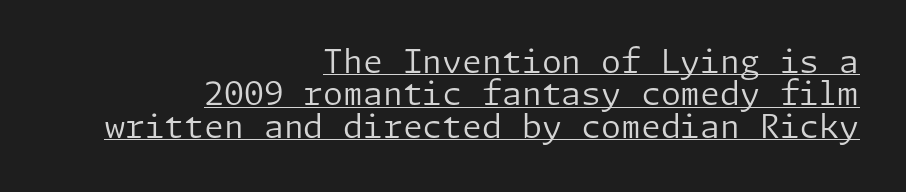
Q: Is the text bold? A: No.
Q: Is the text italic (slanted)? A: No, it is upright.
Q: Is the typeface a serif or a sans-serif typeface? A: Sans-serif.
Q: Is the text underlined? A: Yes.
Q: How is the paragraph aligned? A: Right-aligned.
Q: Is the spacing between letters normal or unusually wide? A: Normal.
Q: Is the spacing between lines tight, normal or loose? A: Tight.
Q: Width (condensed, normal, or wide)? A: Normal.
Q: Stroke contrast? A: Low.
Q: x-height? A: Medium.
